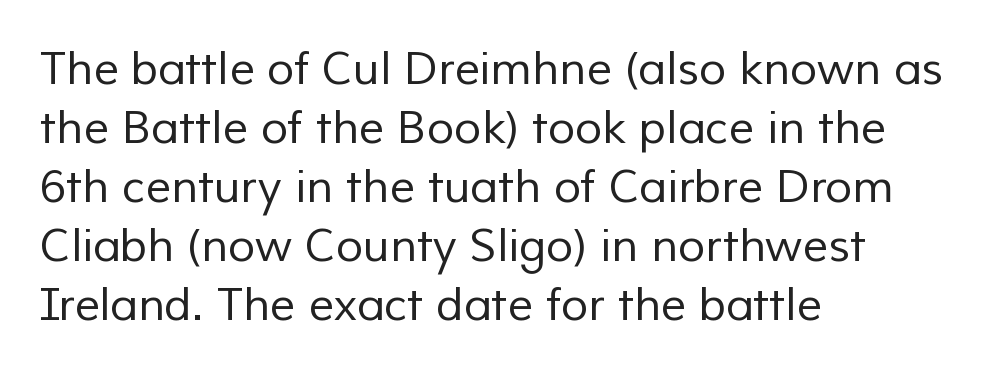
{"serif": "no", "bold": "no", "weight": "regular", "width": "normal", "stroke_contrast": "low", "x_height": "medium", "monospaced": "no", "underline": "no", "align": "left", "line_spacing": "normal", "line_spacing_ratio": 1.31, "letter_spacing": "normal", "letter_spacing_em": 0.0, "glyph_px": 45}
